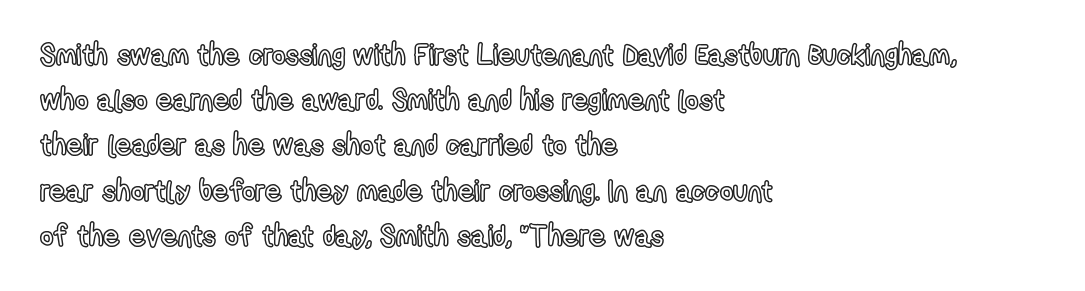
Think of a printed novel: that variable character pitch is what you see here. Type without underlining. Which margin do the lines hug? The left one — the right edge is uneven. This sample keeps an unexceptional amount of space between lines. The lettering holds an erect, upright posture throughout.
